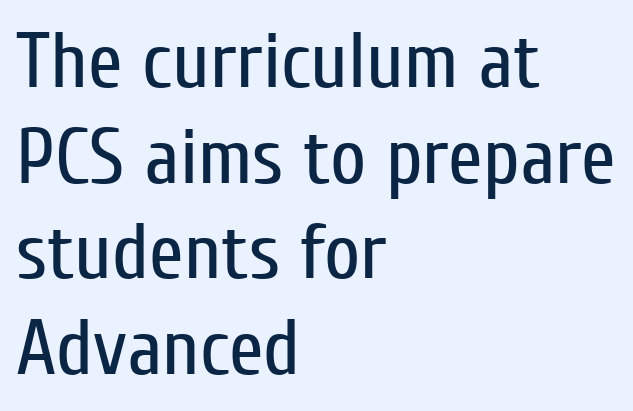
The image shows 79 px regular-weight, condensed sans-serif type, upright; set left-aligned, line spacing 1.21x, normal letter spacing, not underlined; low stroke contrast and a medium x-height.
